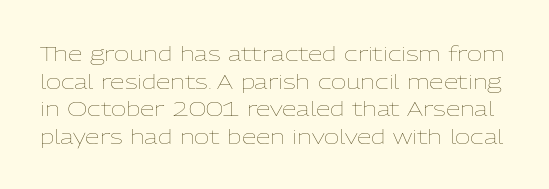
Here the glyphs are tracked normally, forming tight word shapes. This block has exactly the height ordinary leading produces. Tall strokes in this sample are plumb rather than angled. The glyphs are unaccompanied by any horizontal stroke below them. Vertical stems look standard width or narrower in stroke.
